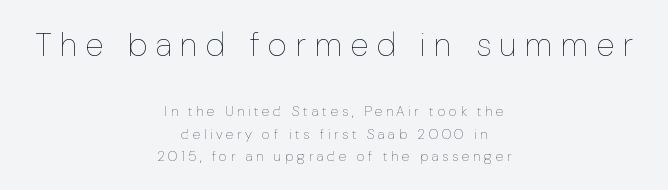
The image shows 33 px thin type, upright; set centered, normal line spacing (1.6x), unusually wide letter spacing (+0.26 em), not underlined; the first (top) block is 2.36x larger; low stroke contrast and a medium x-height.
